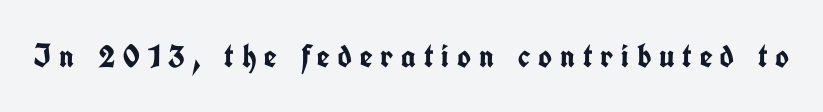
{"serif": "no", "italic": "no", "bold": "yes", "weight": "semibold", "width": "condensed", "stroke_contrast": "low", "x_height": "medium", "monospaced": "no", "underline": "no", "letter_spacing": "wide", "letter_spacing_em": 0.24, "glyph_px": 33}
